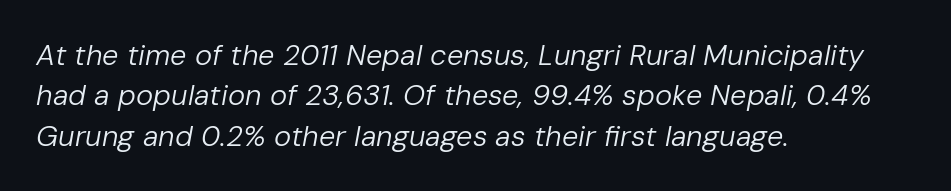
{"italic": "yes", "lean": "right", "slant_degrees": 10, "bold": "no", "weight": "regular", "width": "normal", "stroke_contrast": "low", "x_height": "medium", "monospaced": "no", "underline": "no", "align": "left", "line_spacing": "normal", "line_spacing_ratio": 1.39, "letter_spacing": "normal", "letter_spacing_em": 0.0, "glyph_px": 29}
